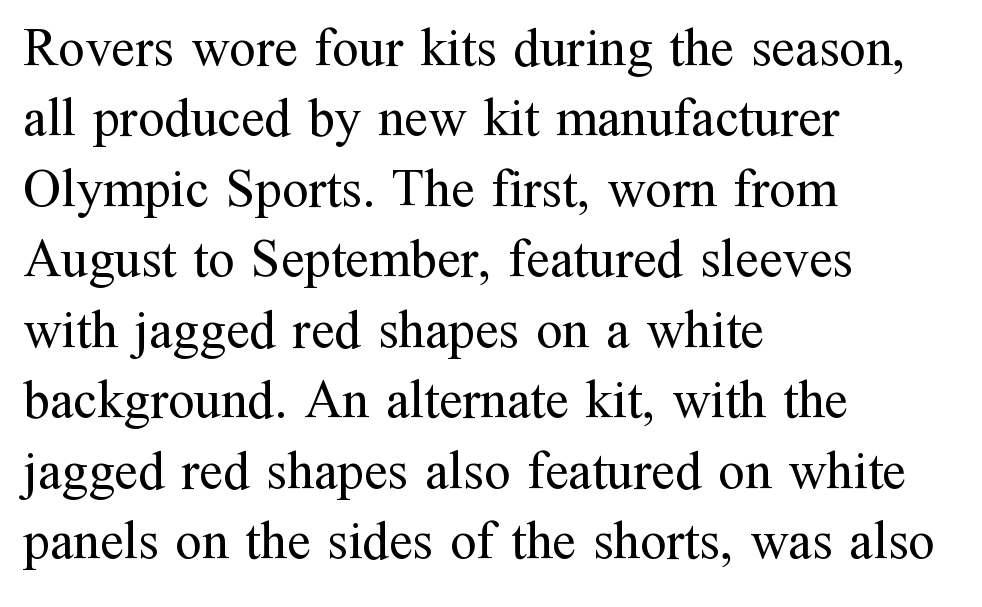
Q: Is the text bold? A: No.
Q: Is the text italic (slanted)? A: No, it is upright.
Q: Is the typeface a serif or a sans-serif typeface? A: Serif.
Q: Is the text underlined? A: No.
Q: How is the paragraph aligned? A: Left-aligned.
Q: Is the spacing between letters normal or unusually wide? A: Normal.
Q: Is the spacing between lines tight, normal or loose? A: Normal.
Q: Width (condensed, normal, or wide)? A: Normal.
Q: Stroke contrast? A: Medium.
Q: x-height? A: Medium.
Q: Monospaced? A: No.
